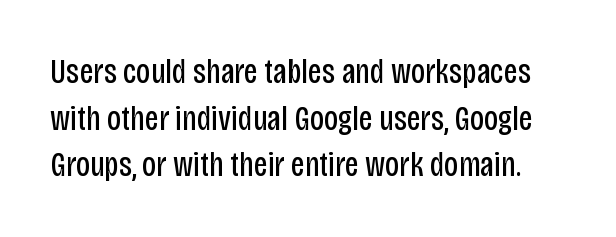
Q: Is the text bold? A: No.
Q: Is the text italic (slanted)? A: No, it is upright.
Q: Is the typeface a serif or a sans-serif typeface? A: Sans-serif.
Q: Is the text underlined? A: No.
Q: Is the spacing between letters normal or unusually wide? A: Normal.
Q: Is the spacing between lines tight, normal or loose? A: Normal.
Q: Width (condensed, normal, or wide)? A: Condensed.
Q: Stroke contrast? A: Low.
Q: x-height? A: Large.
Q: Monospaced? A: No.
